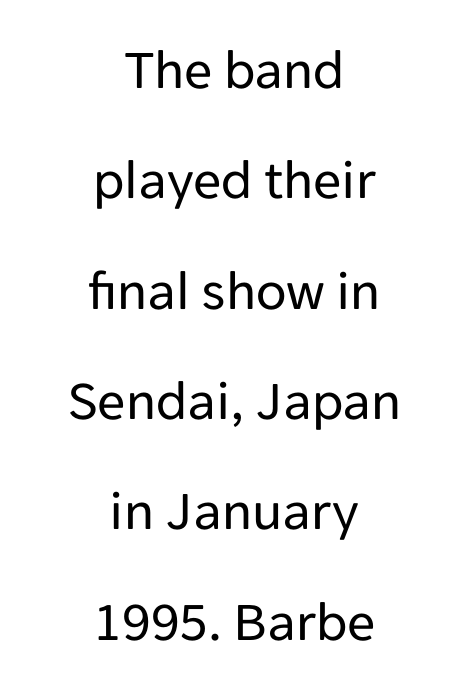
Character widths vary here, with narrow letters taking less room than wide ones. Stroke thickness stays within the range of a standard reading face or lighter. Line starts and ends both wander, symmetrically. Widely set lines give the paragraph a tall, airy silhouette. Compared with typical body copy, the letter spacing here is the same. This rendering employs a face without finishing strokes, i.e., a sans-serif.
